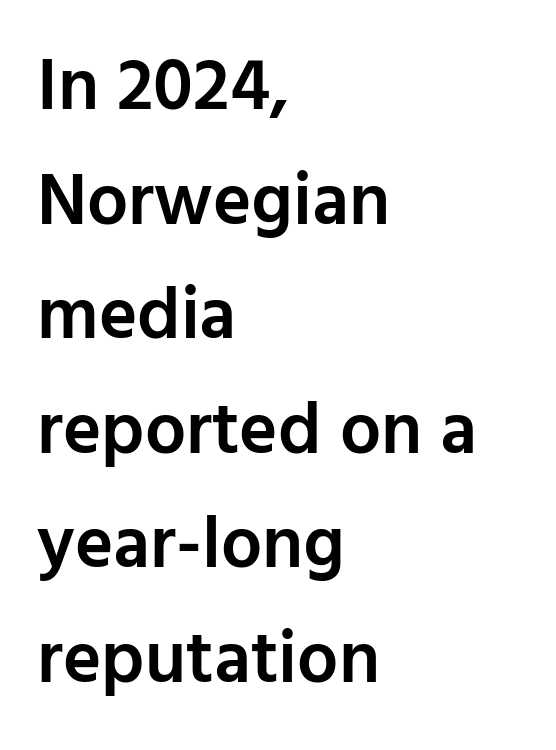
The image shows 73 px semibold sans-serif type, upright; set left-aligned, normal line spacing (1.57x), normal letter spacing, not underlined; low stroke contrast and a medium x-height.
